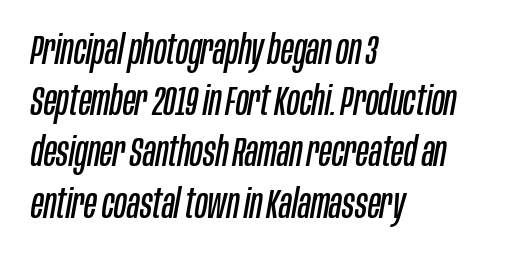
{"italic": "yes", "lean": "right", "slant_degrees": 10, "bold": "no", "weight": "regular", "width": "condensed", "stroke_contrast": "low", "x_height": "large", "monospaced": "no", "underline": "no", "align": "left", "line_spacing": "normal", "line_spacing_ratio": 1.25, "letter_spacing": "normal", "letter_spacing_em": 0.0, "glyph_px": 41}
